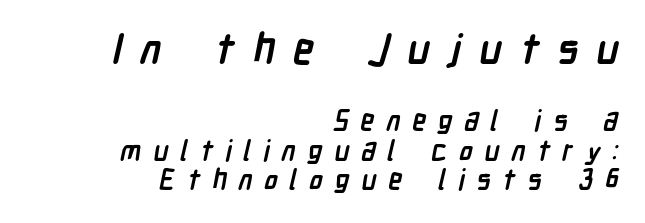
Q: Is the text bold? A: Yes.
Q: Is the typeface a serif or a sans-serif typeface? A: Sans-serif.
Q: Is the text underlined? A: No.
Q: How is the paragraph aligned? A: Right-aligned.
Q: Is the spacing between letters normal or unusually wide? A: Unusually wide.
Q: Is the spacing between lines tight, normal or loose? A: Tight.
Q: Which block of text is set in a larger size, the first (top) or the second (bottom)? A: The first (top) one.
Q: Width (condensed, normal, or wide)? A: Condensed.
Q: Stroke contrast? A: Low.
Q: x-height? A: Medium.
Q: Monospaced? A: No.
